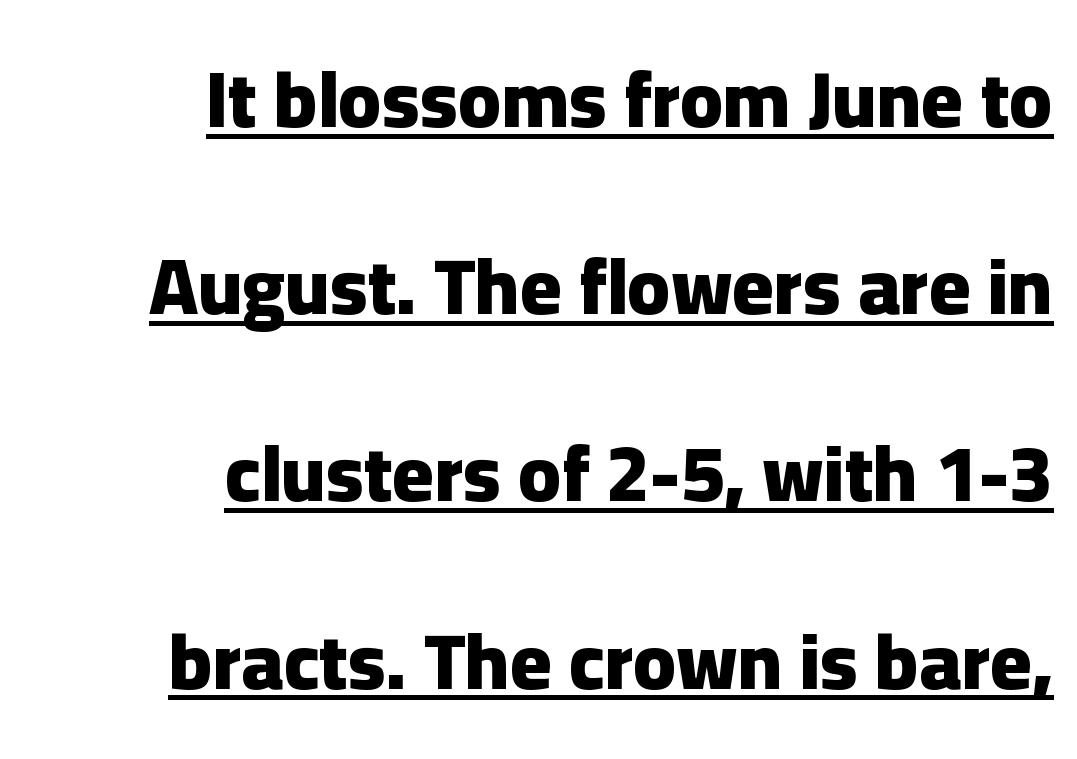
{"serif": "no", "italic": "no", "bold": "yes", "weight": "heavy", "width": "normal", "stroke_contrast": "low", "x_height": "medium", "monospaced": "no", "underline": "yes", "align": "right", "line_spacing": "loose", "line_spacing_ratio": 2.37, "letter_spacing": "normal", "letter_spacing_em": 0.0, "glyph_px": 79}
